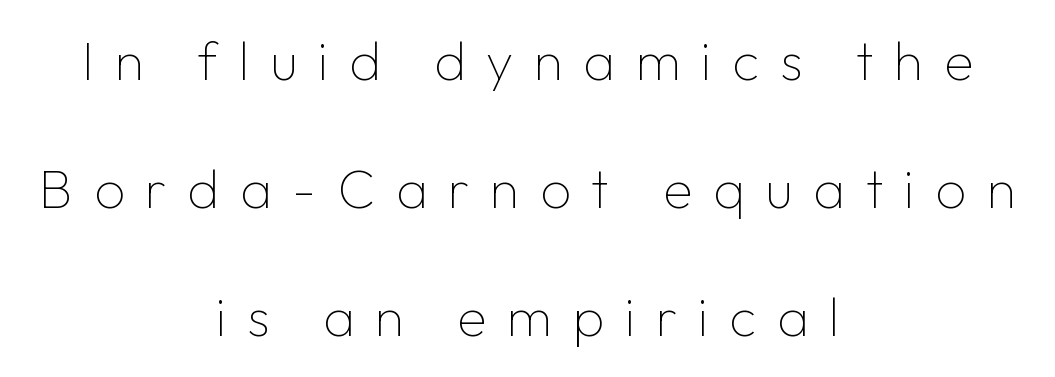
Q: Is the text bold? A: No.
Q: Is the text italic (slanted)? A: No, it is upright.
Q: Is the typeface a serif or a sans-serif typeface? A: Sans-serif.
Q: Is the text underlined? A: No.
Q: How is the paragraph aligned? A: Centered.
Q: Is the spacing between letters normal or unusually wide? A: Unusually wide.
Q: Is the spacing between lines tight, normal or loose? A: Loose.
Q: Width (condensed, normal, or wide)? A: Normal.
Q: Stroke contrast? A: Low.
Q: x-height? A: Medium.
Q: Monospaced? A: No.
